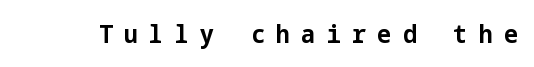
{"italic": "no", "bold": "yes", "underline": "no", "letter_spacing": "wide", "letter_spacing_em": 0.45, "glyph_px": 25}
